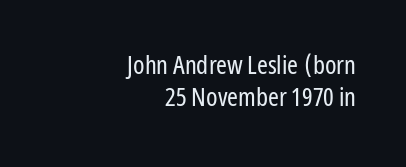
The typesetting does not lean heavy: it is not bold. The letters stand straight up with perfectly vertical stems. Nobody drew a line under any word here. Caption: multi-line text, flush right, ragged left.
